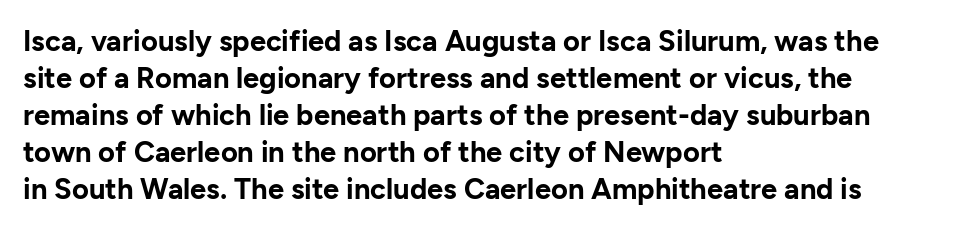
{"serif": "no", "italic": "no", "bold": "yes", "weight": "bold", "width": "normal", "stroke_contrast": "low", "x_height": "medium", "monospaced": "no", "underline": "no", "align": "left", "line_spacing": "normal", "line_spacing_ratio": 1.28, "letter_spacing": "normal", "letter_spacing_em": 0.0, "glyph_px": 29}
